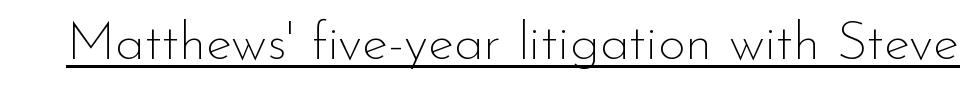
Q: Is the text bold? A: No.
Q: Is the text italic (slanted)? A: No, it is upright.
Q: Is the typeface a serif or a sans-serif typeface? A: Sans-serif.
Q: Is the text underlined? A: Yes.
Q: Is the spacing between letters normal or unusually wide? A: Normal.
Q: Width (condensed, normal, or wide)? A: Normal.
Q: Stroke contrast? A: Low.
Q: x-height? A: Small.
Q: Monospaced? A: No.
